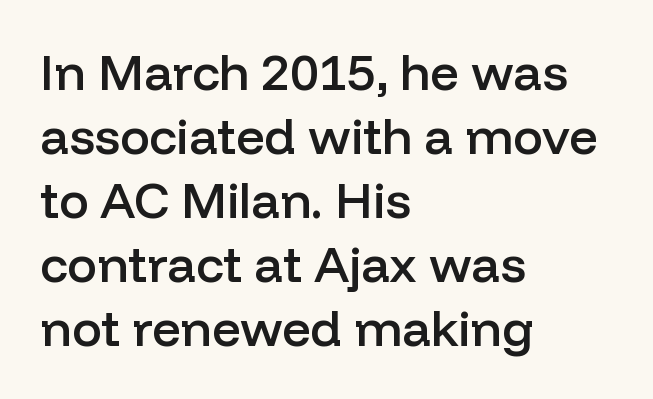
Q: Is the text bold? A: Semi-bold.
Q: Is the text italic (slanted)? A: No, it is upright.
Q: Is the typeface a serif or a sans-serif typeface? A: Sans-serif.
Q: Is the text underlined? A: No.
Q: How is the paragraph aligned? A: Left-aligned.
Q: Is the spacing between letters normal or unusually wide? A: Normal.
Q: Is the spacing between lines tight, normal or loose? A: Normal.
Q: Width (condensed, normal, or wide)? A: Normal.
Q: Stroke contrast? A: Low.
Q: x-height? A: Medium.
Q: Monospaced? A: No.
